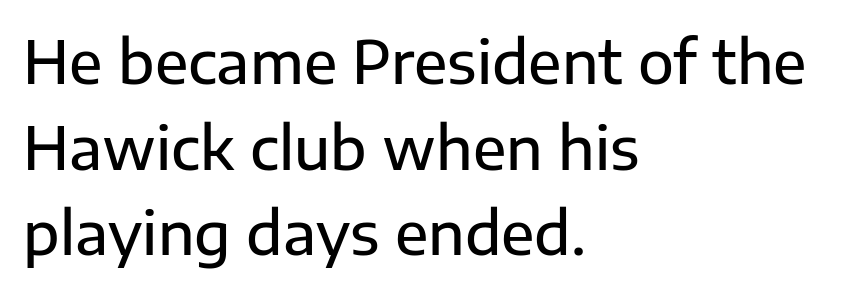
Q: Is the text italic (slanted)? A: No, it is upright.
Q: Is the typeface a serif or a sans-serif typeface? A: Sans-serif.
Q: Is the text underlined? A: No.
Q: How is the paragraph aligned? A: Left-aligned.
Q: Is the spacing between letters normal or unusually wide? A: Normal.
Q: Is the spacing between lines tight, normal or loose? A: Normal.
Q: Width (condensed, normal, or wide)? A: Normal.
Q: Stroke contrast? A: Low.
Q: x-height? A: Medium.
Q: Monospaced? A: No.
